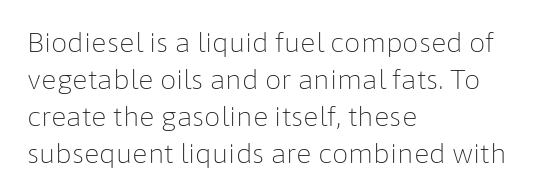
Rule under the text: the space is simply empty. The tracking reads as untouched default to a designer's eye. Compared with a typical body face, this is equally light or lighter still. A student would call this left alignment; a typographer would say flush left, rag right. The rows are spaced the way most documents space them.
